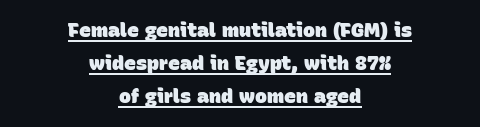
Layout note: lines centered. Pretty heavy lettering here — definitely bold. One glance says typical: line gaps are just what's usual. The letterforms sit shoulder to shoulder at normal distance. The sample's only ornament is a line tracing under the words.
